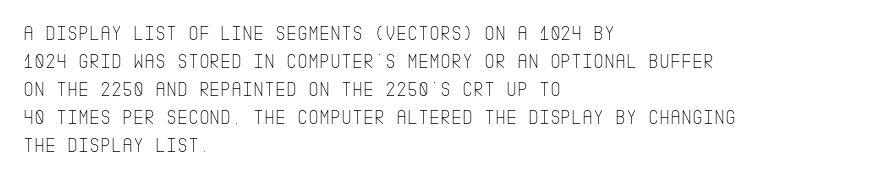
The paragraph has a hard left edge and a soft right edge. Rows of type keep a routine distance in the vertical direction. The letters sit at their default tracking, neither squeezed nor spread. Posture: vertical.
